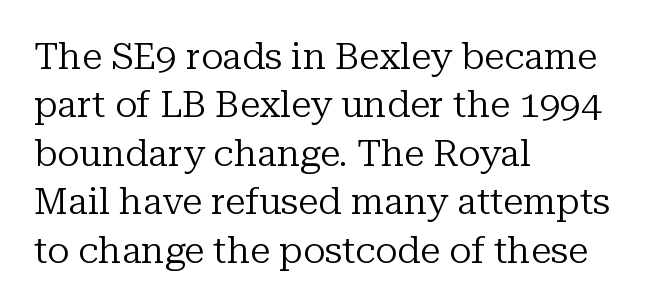
{"serif": "yes", "italic": "no", "bold": "no", "weight": "regular", "width": "normal", "stroke_contrast": "low", "x_height": "medium", "monospaced": "no", "underline": "no", "align": "left", "line_spacing": "normal", "line_spacing_ratio": 1.31, "letter_spacing": "normal", "letter_spacing_em": 0.0, "glyph_px": 37}
